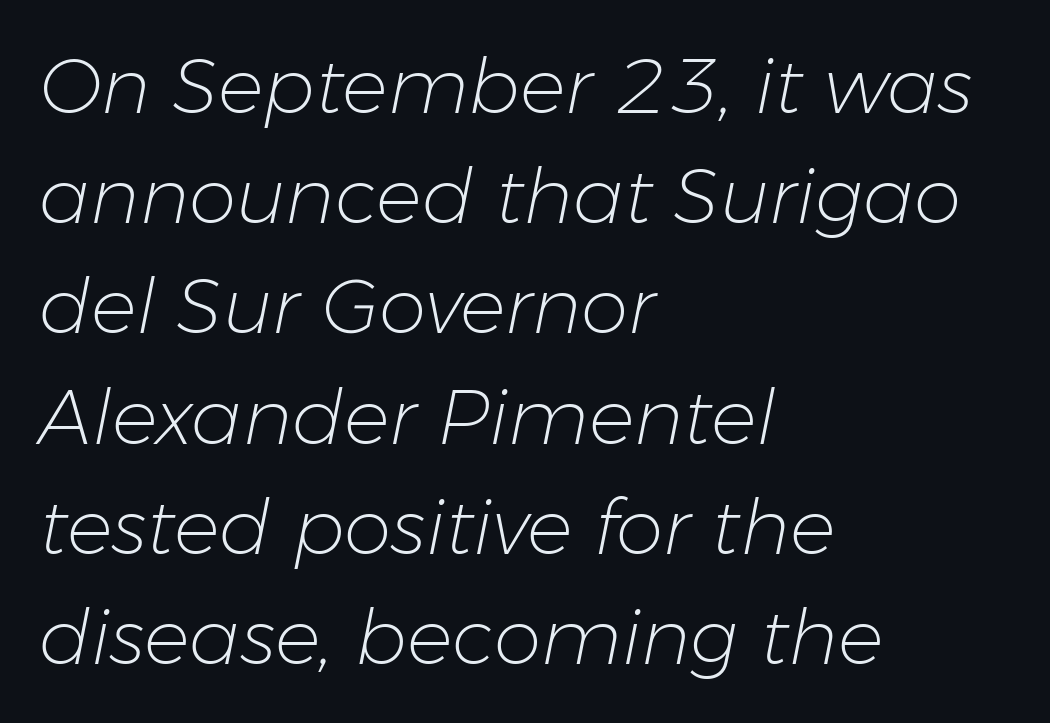
The image shows 76 px light type, italic (leaning right); set left-aligned, normal line spacing (1.45x), normal letter spacing, not underlined; low stroke contrast and a medium x-height.
